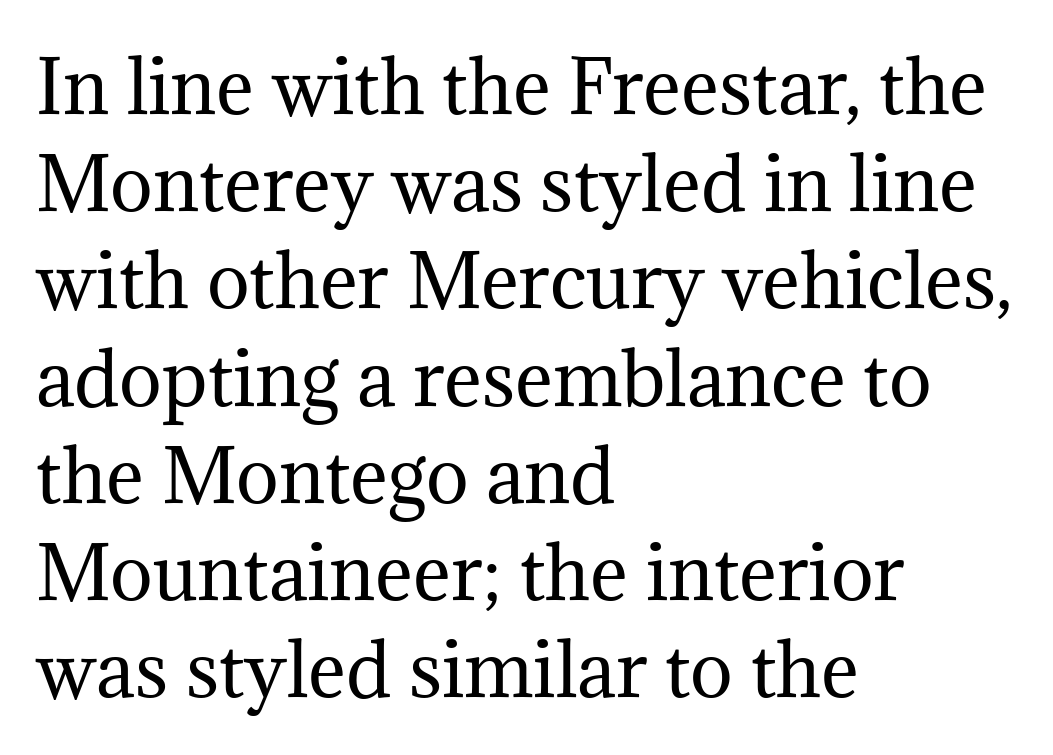
{"serif": "yes", "italic": "no", "bold": "no", "weight": "regular", "width": "normal", "stroke_contrast": "medium", "x_height": "medium", "monospaced": "no", "underline": "no", "align": "left", "line_spacing": "normal", "line_spacing_ratio": 1.35, "letter_spacing": "normal", "letter_spacing_em": 0.0, "glyph_px": 72}
